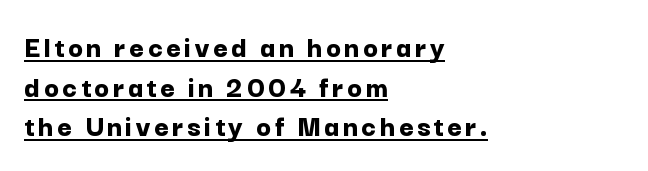
The image shows 31 px bold sans-serif type, upright; set left-aligned, normal line spacing (1.28x), underlined; low stroke contrast and a medium x-height.
